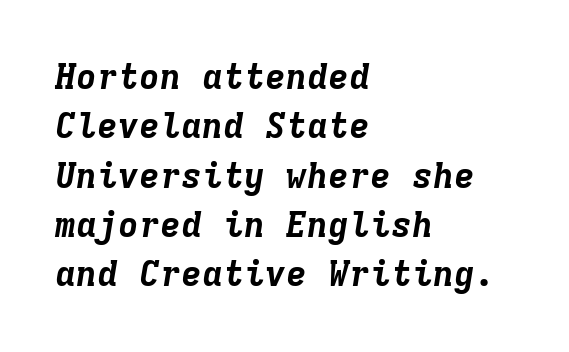
Q: Is the text bold? A: Yes.
Q: Is the text italic (slanted)? A: Yes, it leans right by about 9 degrees.
Q: Is the text underlined? A: No.
Q: How is the paragraph aligned? A: Left-aligned.
Q: Is the spacing between letters normal or unusually wide? A: Normal.
Q: Is the spacing between lines tight, normal or loose? A: Normal.
Q: Width (condensed, normal, or wide)? A: Normal.
Q: Stroke contrast? A: Low.
Q: x-height? A: Medium.
Q: Monospaced? A: Yes.
